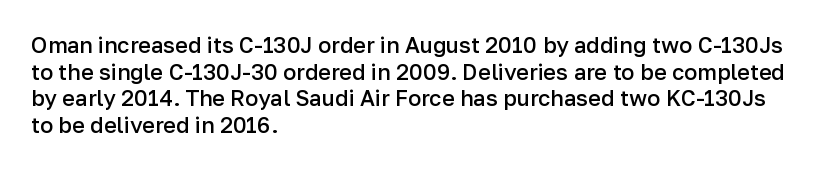
The image shows 22 px text type, upright; set left-aligned, line spacing 1.21x, normal letter spacing, not underlined.
